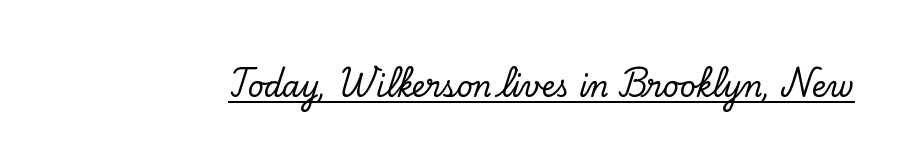
{"serif": "yes", "width": "normal", "stroke_contrast": "low", "x_height": "small", "monospaced": "no", "underline": "yes", "letter_spacing": "normal", "letter_spacing_em": 0.0, "glyph_px": 28}
